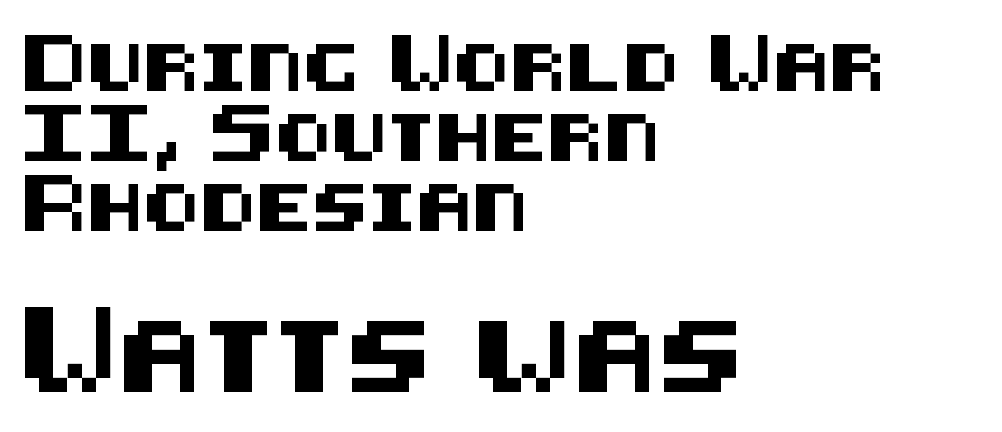
Q: Is the text italic (slanted)? A: No, it is upright.
Q: Is the typeface a serif or a sans-serif typeface? A: Sans-serif.
Q: Is the text underlined? A: No.
Q: How is the paragraph aligned? A: Left-aligned.
Q: Is the spacing between letters normal or unusually wide? A: Normal.
Q: Is the spacing between lines tight, normal or loose? A: Normal.
Q: Which block of text is set in a larger size, the first (top) or the second (bottom)? A: The second (bottom) one.
Q: Width (condensed, normal, or wide)? A: Normal.
Q: Stroke contrast? A: Medium.
Q: x-height? A: Large.
